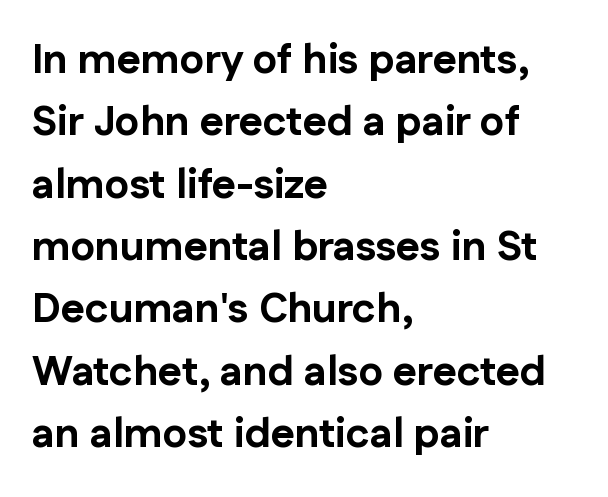
Character widths vary here, with narrow letters taking less room than wide ones. You could call the tracking neutral — neither tight nor loose. Grotesque or geometric, the face here clearly has no serifs. The space between consecutive lines is moderate. Chunky letters — that's bold for sure. The strip under each line holds only bare page.
